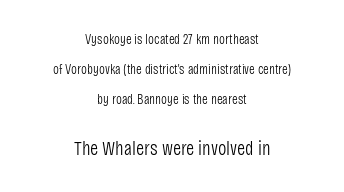
Visually, the bottom section dominates because its glyphs are scaled up. Is the block centered? Yes — each line is placed symmetrically about the middle. Is the letter spacing exaggerated? No — it looks like the ordinary default. Any mark beneath the type? The region is blank. Notice the wide empty band between every row — that's loose leading. Letters have the restrained weight of plain body copy at most.
